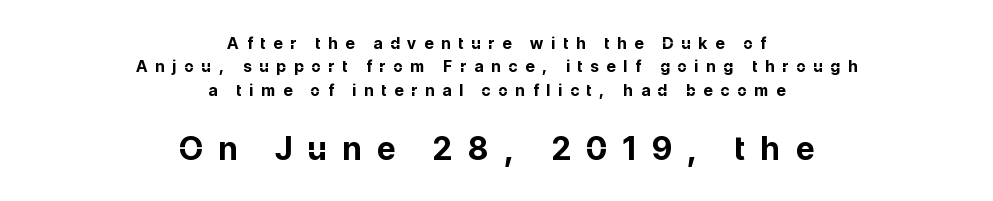
The image shows 32 px bold sans-serif type, upright; set centered, normal line spacing (1.46x), unusually wide letter spacing (+0.49 em), not underlined; the second (bottom) block is 2.0x larger; low stroke contrast and a medium x-height.
